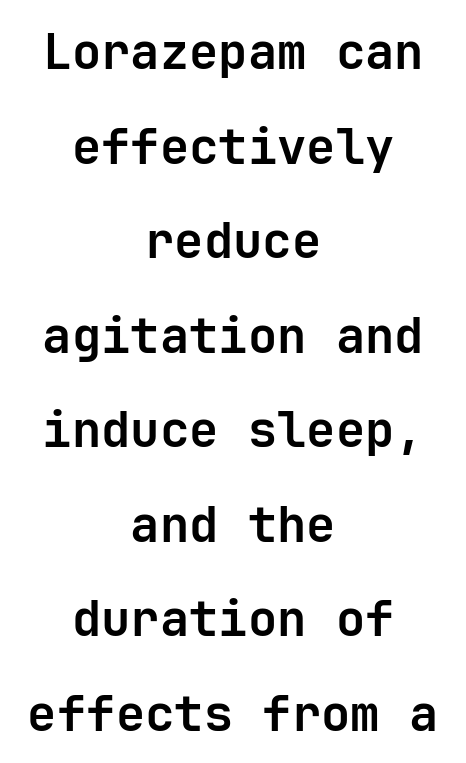
Q: Is the text bold? A: Yes.
Q: Is the text italic (slanted)? A: No, it is upright.
Q: Is the typeface a serif or a sans-serif typeface? A: Sans-serif.
Q: Is the text underlined? A: No.
Q: How is the paragraph aligned? A: Centered.
Q: Is the spacing between letters normal or unusually wide? A: Normal.
Q: Is the spacing between lines tight, normal or loose? A: Loose.
Q: Width (condensed, normal, or wide)? A: Normal.
Q: Stroke contrast? A: Low.
Q: x-height? A: Medium.
